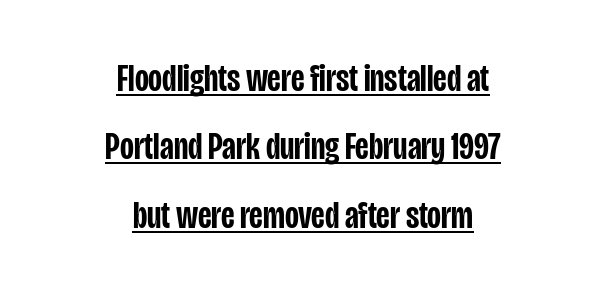
{"serif": "no", "italic": "no", "bold": "semi", "weight": "semibold", "width": "condensed", "stroke_contrast": "low", "x_height": "large", "monospaced": "no", "underline": "yes", "align": "center", "line_spacing_ratio": 1.8, "letter_spacing": "normal", "letter_spacing_em": 0.0, "glyph_px": 38}
